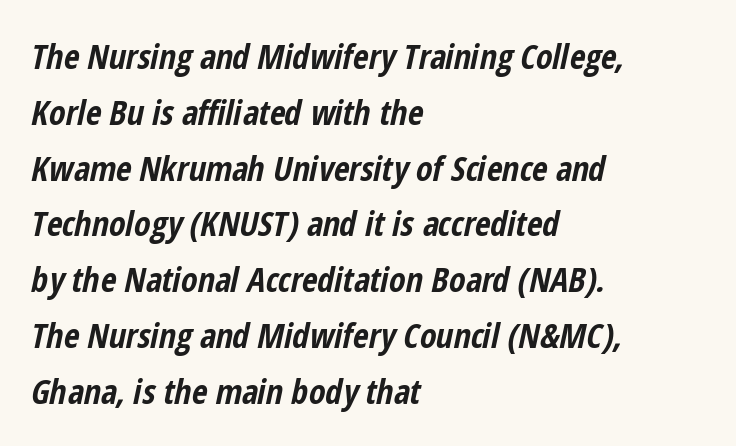
{"italic": "yes", "lean": "right", "slant_degrees": 12, "bold": "yes", "weight": "bold", "width": "condensed", "stroke_contrast": "low", "x_height": "medium", "monospaced": "no", "underline": "no", "align": "left", "line_spacing": "normal", "line_spacing_ratio": 1.64, "letter_spacing": "normal", "letter_spacing_em": 0.0, "glyph_px": 34}
